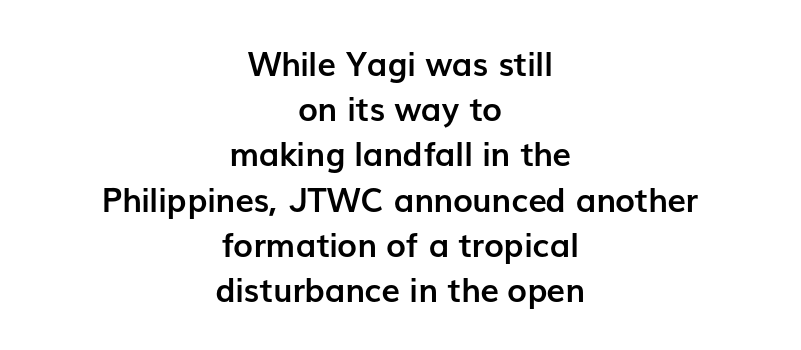
The image shows 33 px semibold sans-serif type, upright; set centered, normal line spacing (1.37x), normal letter spacing, not underlined; low stroke contrast and a medium x-height.
